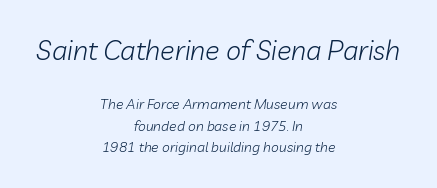
{"italic": "yes", "lean": "right", "slant_degrees": 10, "bold": "no", "underline": "no", "align": "center", "line_spacing": "normal", "line_spacing_ratio": 1.51, "letter_spacing": "normal", "letter_spacing_em": 0.0, "larger_block": "first", "size_ratio": 1.93, "glyph_px": 27}
